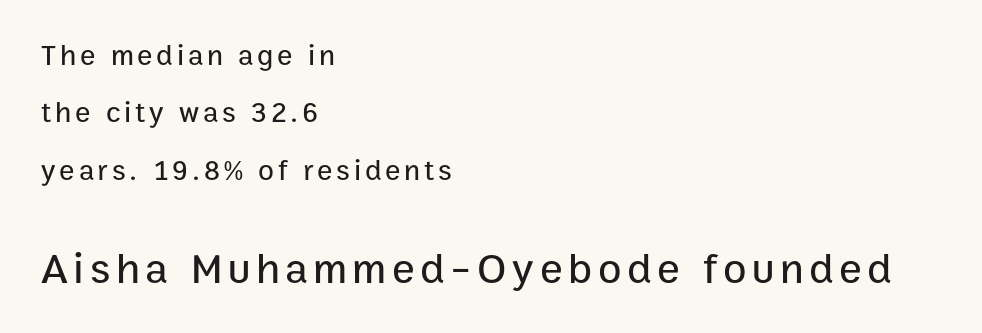
The image shows 43 px sans-serif type, upright; set left-aligned, loose line spacing (1.98x), not underlined; the second (bottom) block is 1.48x larger; low stroke contrast and a medium x-height.
